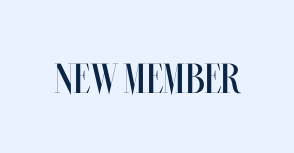
{"italic": "no", "bold": "no", "weight": "regular", "width": "condensed", "stroke_contrast": "medium", "x_height": "large", "monospaced": "no", "underline": "no", "letter_spacing": "normal", "letter_spacing_em": 0.0, "glyph_px": 42}
